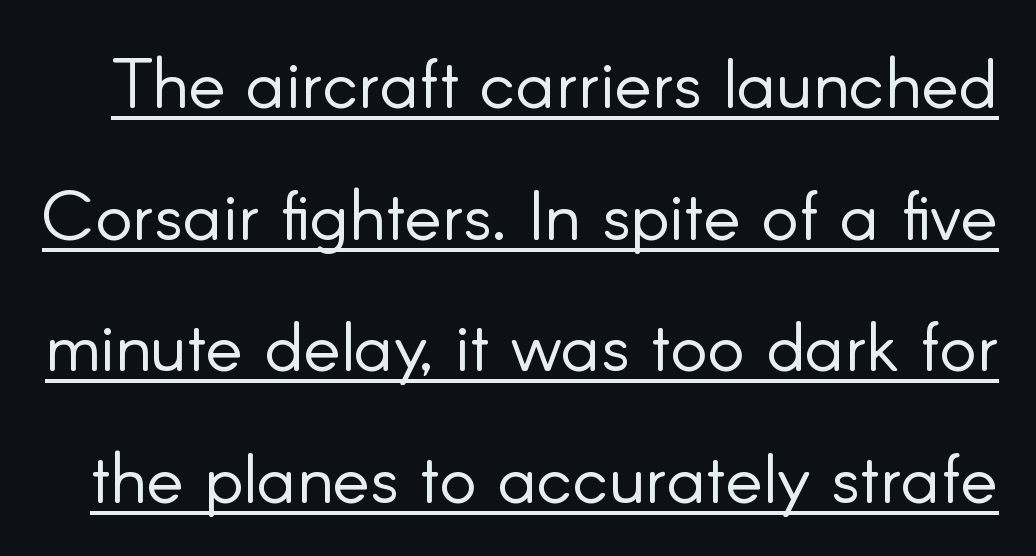
The image shows 70 px light sans-serif type, upright; set line spacing 1.88x, normal letter spacing, underlined; low stroke contrast and a small x-height.
